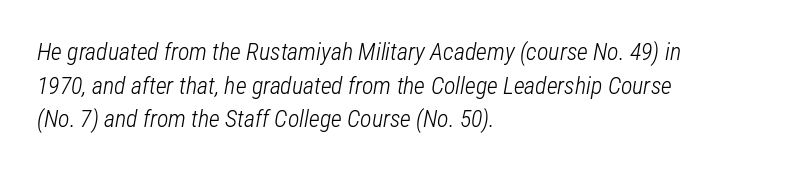
{"italic": "yes", "lean": "right", "slant_degrees": 12, "bold": "no", "underline": "no", "align": "left", "line_spacing": "normal", "line_spacing_ratio": 1.4, "letter_spacing": "normal", "letter_spacing_em": 0.0, "glyph_px": 24}
